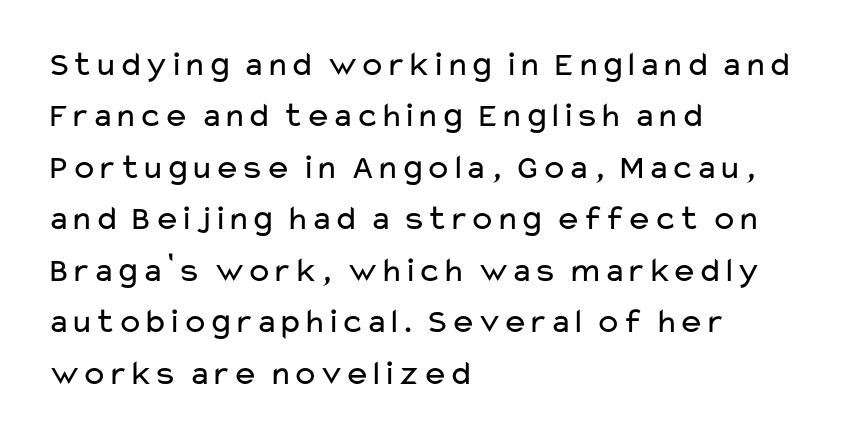
The image shows 35 px regular-weight, wide sans-serif type, upright; set left-aligned, normal line spacing (1.47x), normal letter spacing, not underlined; low stroke contrast and a medium x-height.
